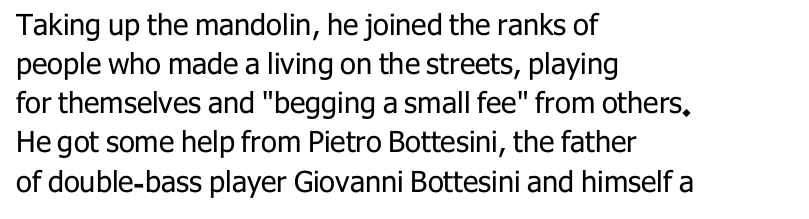
The lettering holds an erect, upright posture throughout. The letterforms sit at book weight or below. The text was rendered using a sans face with plain stroke endings. Underlining? Definitely not there. Vertical spacing — default.
